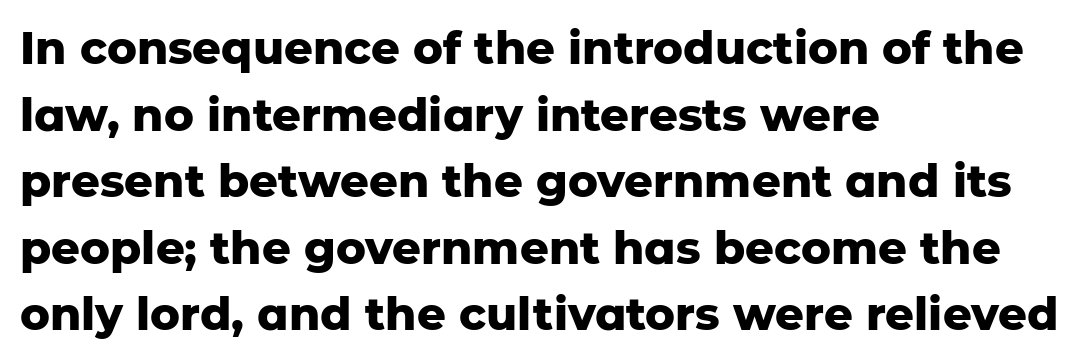
The image shows 45 px heavy sans-serif type, upright; set left-aligned, normal line spacing (1.48x), normal letter spacing, not underlined; low stroke contrast and a medium x-height.
